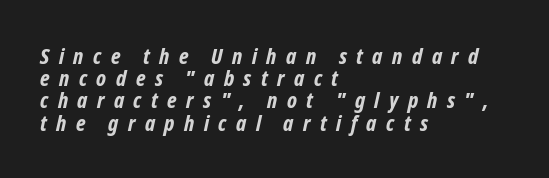
The image shows 22 px bold type; set left-aligned, tight line spacing (1.01x), unusually wide letter spacing (+0.43 em), not underlined.
